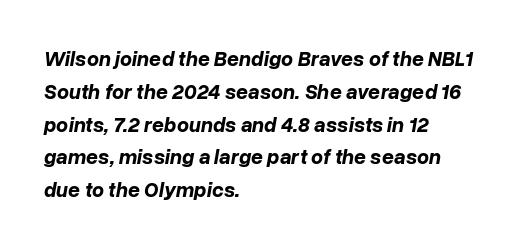
The image shows 21 px bold type, italic (leaning right); set left-aligned, normal line spacing (1.56x), normal letter spacing, not underlined.
